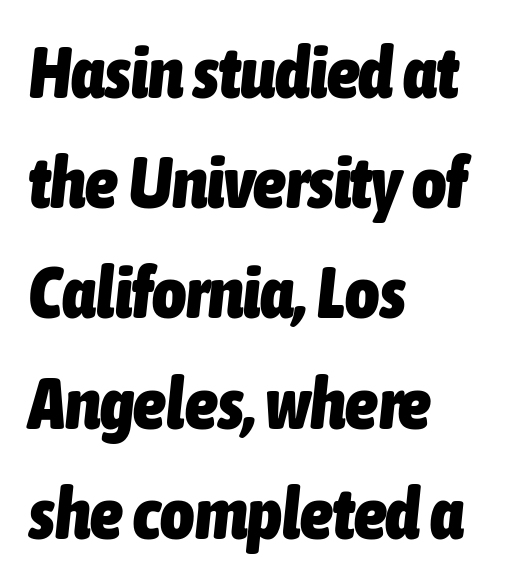
Q: Is the text bold? A: Yes.
Q: Is the text italic (slanted)? A: Yes, it leans right by about 6 degrees.
Q: Is the text underlined? A: No.
Q: How is the paragraph aligned? A: Left-aligned.
Q: Is the spacing between letters normal or unusually wide? A: Normal.
Q: Is the spacing between lines tight, normal or loose? A: Normal.
Q: Width (condensed, normal, or wide)? A: Condensed.
Q: Stroke contrast? A: Low.
Q: x-height? A: Medium.
Q: Monospaced? A: No.
